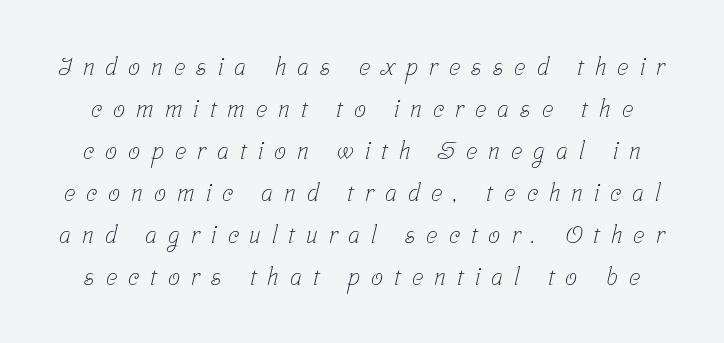
{"bold": "no", "underline": "no", "line_spacing_ratio": 1.75, "letter_spacing": "wide", "letter_spacing_em": 0.46, "glyph_px": 24}
